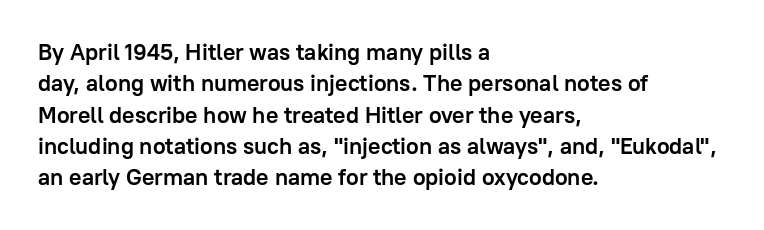
The image shows 23 px bold type, upright; set left-aligned, normal line spacing (1.36x), normal letter spacing, not underlined.
